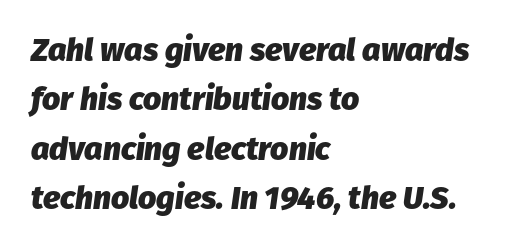
Q: Is the text bold? A: Yes.
Q: Is the text italic (slanted)? A: Yes, it leans right by about 8 degrees.
Q: Is the text underlined? A: No.
Q: How is the paragraph aligned? A: Left-aligned.
Q: Is the spacing between letters normal or unusually wide? A: Normal.
Q: Is the spacing between lines tight, normal or loose? A: Normal.
Q: Width (condensed, normal, or wide)? A: Normal.
Q: Stroke contrast? A: Low.
Q: x-height? A: Medium.
Q: Monospaced? A: No.
